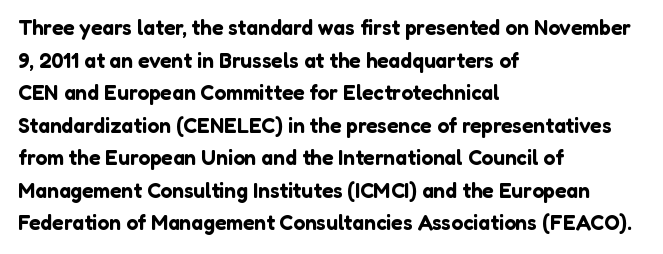
The line-height multiplier appears to be the usual default. Posture: straight, roman, zero tilt. This sample uses plain, unmodified letter spacing. No word sits above an underline.
